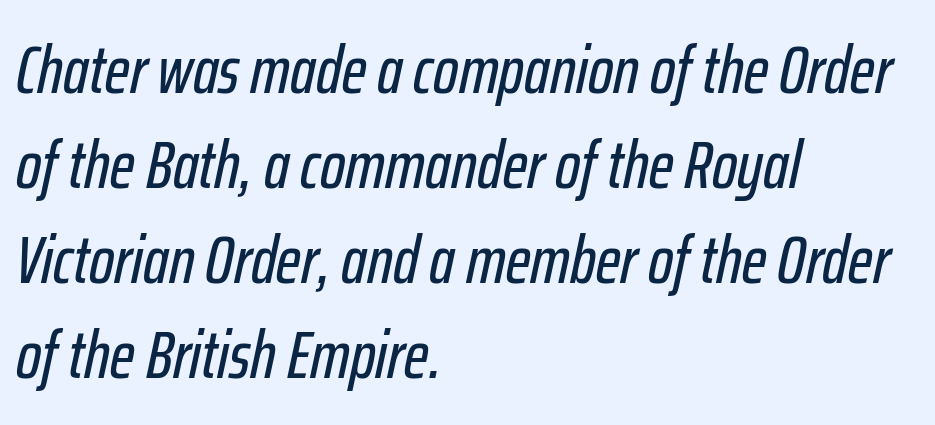
Q: Is the text italic (slanted)? A: Yes, it leans right by about 12 degrees.
Q: Is the text underlined? A: No.
Q: How is the paragraph aligned? A: Left-aligned.
Q: Is the spacing between letters normal or unusually wide? A: Normal.
Q: Is the spacing between lines tight, normal or loose? A: Normal.
Q: Width (condensed, normal, or wide)? A: Condensed.
Q: Stroke contrast? A: Low.
Q: x-height? A: Medium.
Q: Monospaced? A: No.
